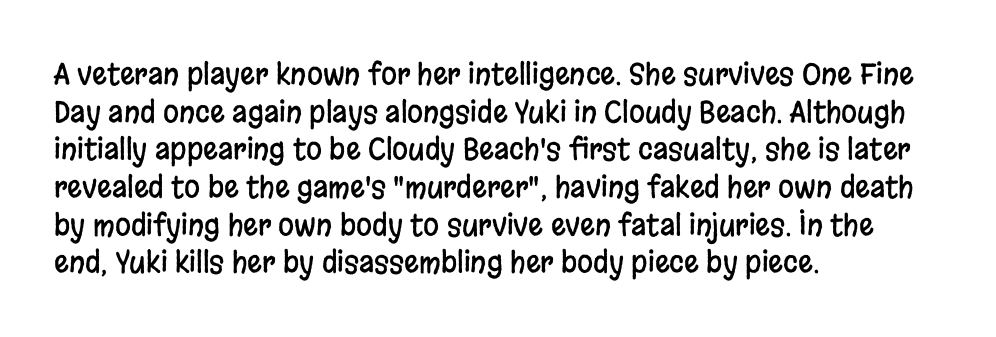
Here the designer chose a conventional face with non-uniform glyph widths. Every character sits straight up, as roman type does. All the whitespace from short lines collects on the right. This is sans-serif lettering, the kind often seen on screens and signage.
